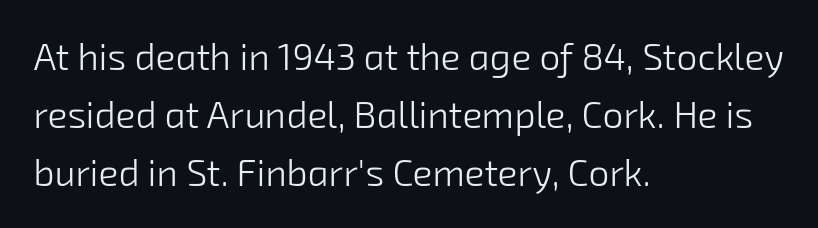
The image shows 37 px light sans-serif type; set left-aligned, normal line spacing (1.57x), normal letter spacing, not underlined; low stroke contrast and a medium x-height.
